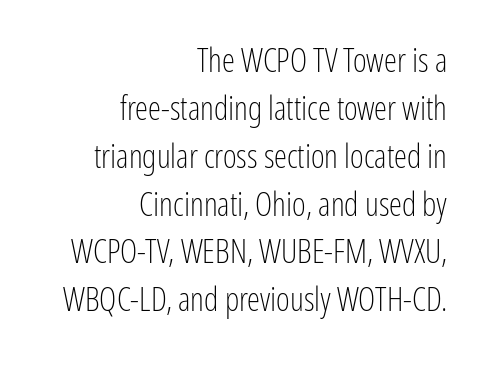
The image shows 33 px light, condensed sans-serif type, upright; set right-aligned, normal line spacing (1.45x), normal letter spacing, not underlined; low stroke contrast and a medium x-height.
